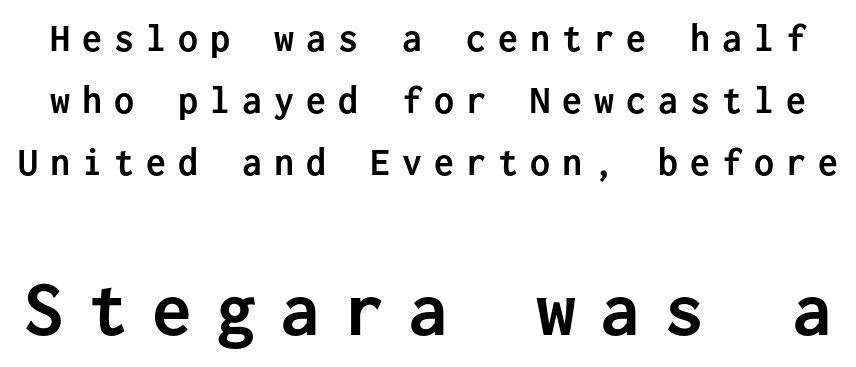
Bold? Absolutely — the strokes are thick and heavy. These lines have a slow, spaced-out rhythm from letter to letter. In terms of posture, this sample is upright. Type size steps up from the first block to the second.
